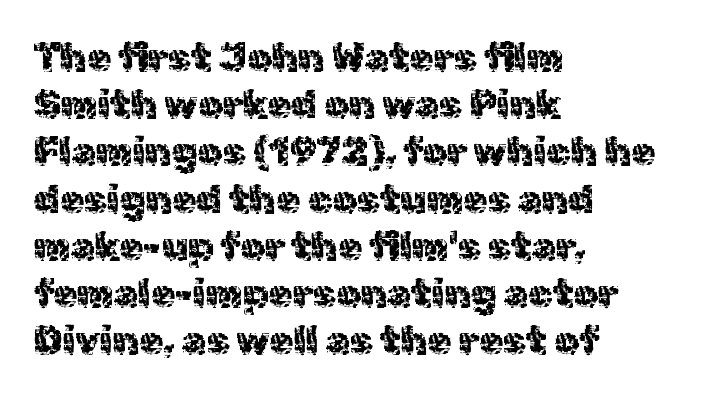
Every character sits straight up, as roman type does. This sample uses plain, unmodified letter spacing. Character widths vary here, with narrow letters taking less room than wide ones. Which margin do the lines hug? The left one — the right edge is uneven. This rendering employs a face without finishing strokes, i.e., a sans-serif.
